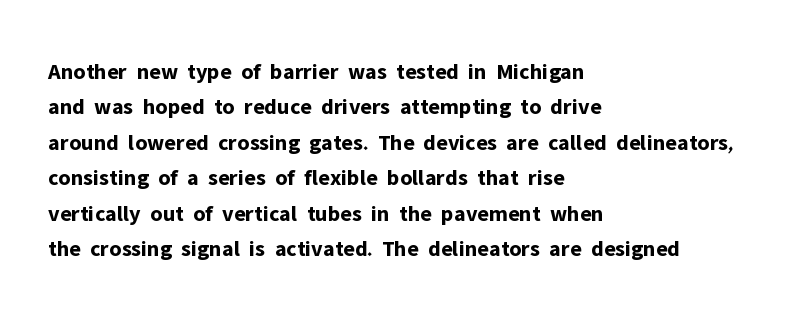
The image shows 23 px bold type, upright; set left-aligned, normal line spacing (1.54x), normal letter spacing, not underlined.
